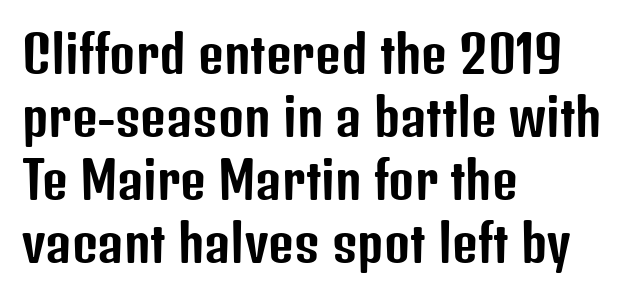
{"serif": "no", "italic": "no", "width": "condensed", "stroke_contrast": "low", "x_height": "medium", "monospaced": "no", "underline": "no", "align": "left", "line_spacing": "normal", "line_spacing_ratio": 1.26, "letter_spacing": "normal", "letter_spacing_em": 0.0, "glyph_px": 50}
